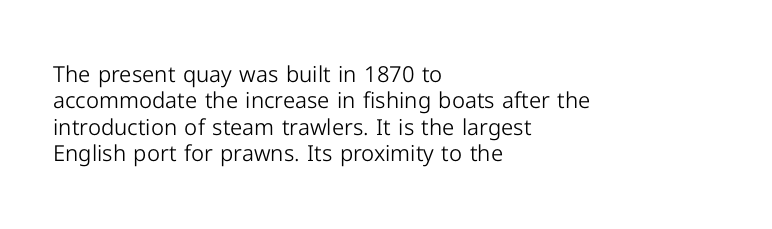
The image shows 22 px text type, upright; set left-aligned, line spacing 1.2x, normal letter spacing, not underlined.
